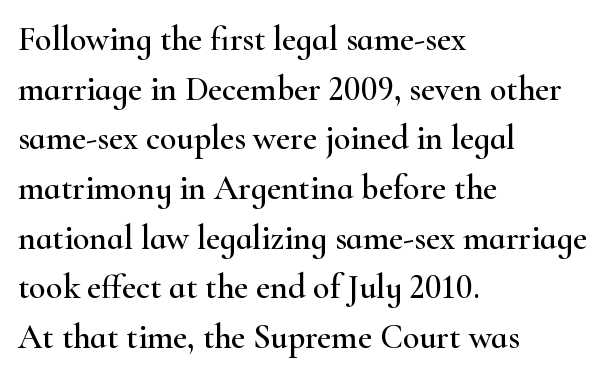
{"serif": "yes", "italic": "no", "width": "wide", "stroke_contrast": "high", "x_height": "small", "monospaced": "no", "underline": "no", "align": "left", "line_spacing": "normal", "line_spacing_ratio": 1.46, "letter_spacing": "normal", "letter_spacing_em": 0.0, "glyph_px": 34}
